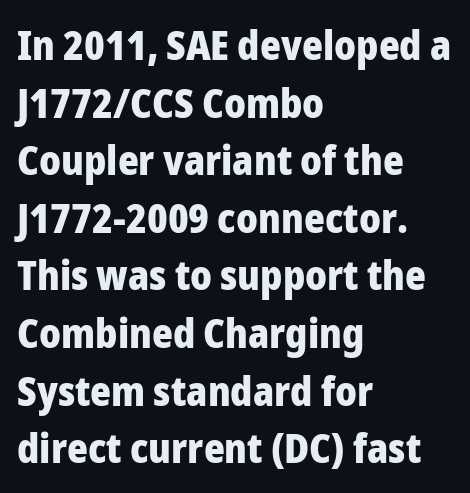
Do the characters align in a grid? No, the font is proportional. Left-aligned paragraph, ragged on the right. Tall strokes in this sample are plumb rather than angled. Any mark beneath the type? The region is blank. The designer left line spacing at the default. Check where the strokes stop: nothing finishes them off — pure sans.
